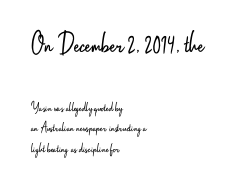
Is the block centered? No — it sits flush against the left margin. Proportional: the letters do not fall into vertical columns. Two sizes are in play, and the larger belongs to the first block. Words appear dense and cohesive because spacing is normal.
